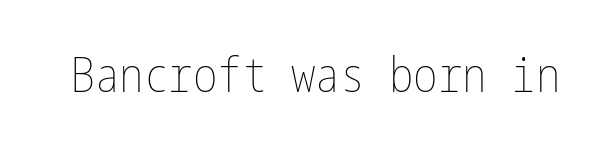
The type sits square on the baseline with zero lean. How are the letters spaced? Ordinarily, with no added tracking. Words float on clear page, feet unadorned. Counters stay open thanks to moderate or lighter strokes.
